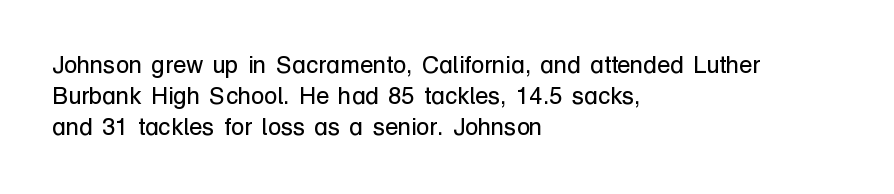
{"italic": "no", "bold": "no", "underline": "no", "align": "left", "line_spacing": "normal", "line_spacing_ratio": 1.3, "letter_spacing": "normal", "letter_spacing_em": 0.0, "glyph_px": 24}
